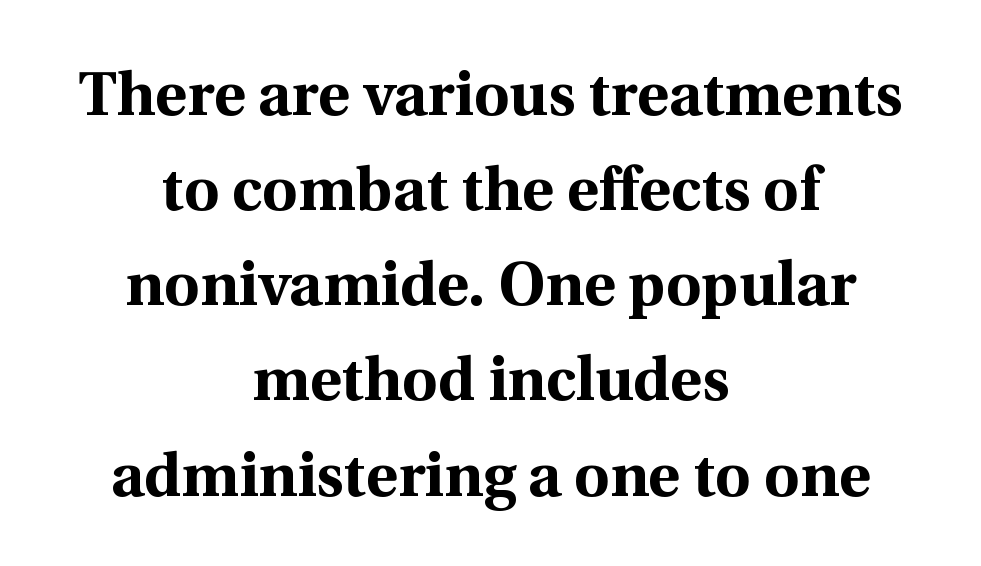
{"serif": "yes", "italic": "no", "bold": "yes", "weight": "bold", "width": "normal", "x_height": "medium", "monospaced": "no", "underline": "no", "align": "center", "line_spacing": "normal", "line_spacing_ratio": 1.56, "letter_spacing": "normal", "letter_spacing_em": 0.0, "glyph_px": 61}
